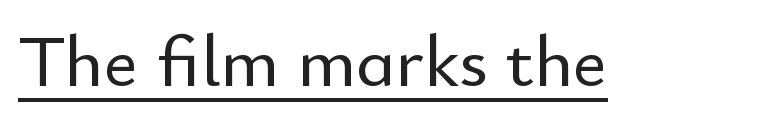
A typesetter would call this zero additional tracking. You could not count columns in this text — the font is proportionally spaced. This sample uses a sans-serif face. Notice how a bar underscores the lettering throughout.
